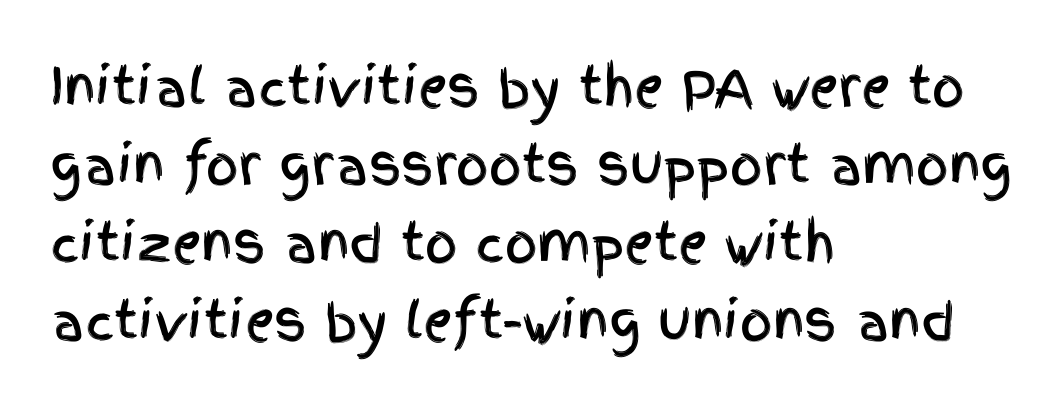
{"serif": "no", "italic": "no", "width": "condensed", "x_height": "large", "monospaced": "no", "underline": "no", "align": "left", "line_spacing": "normal", "line_spacing_ratio": 1.53, "letter_spacing": "normal", "letter_spacing_em": 0.0, "glyph_px": 51}
